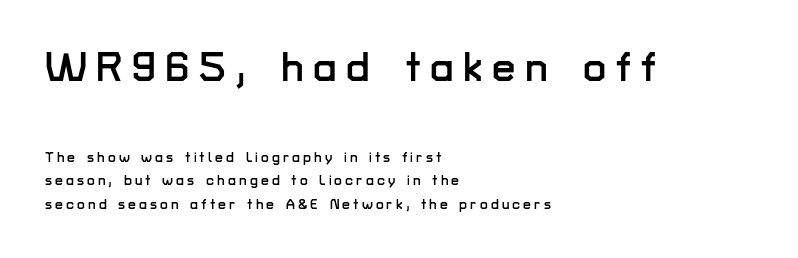
Q: Is the text italic (slanted)? A: No, it is upright.
Q: Is the typeface a serif or a sans-serif typeface? A: Sans-serif.
Q: Is the text underlined? A: No.
Q: How is the paragraph aligned? A: Left-aligned.
Q: Is the spacing between letters normal or unusually wide? A: Unusually wide.
Q: Is the spacing between lines tight, normal or loose? A: Normal.
Q: Which block of text is set in a larger size, the first (top) or the second (bottom)? A: The first (top) one.
Q: Width (condensed, normal, or wide)? A: Normal.
Q: Stroke contrast? A: Low.
Q: x-height? A: Medium.
Q: Monospaced? A: No.
